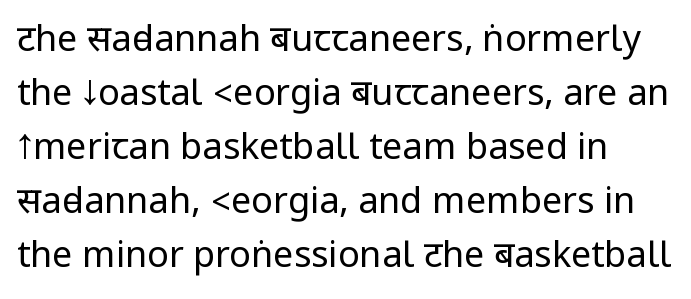
A typesetter would label this face a sans. Heaviness? Minimal to ordinary, like unemphasized prose. Designer's note — italics off, roman on. The leading is moderate, giving the passage an even texture. Plain, unruled lines of type.
